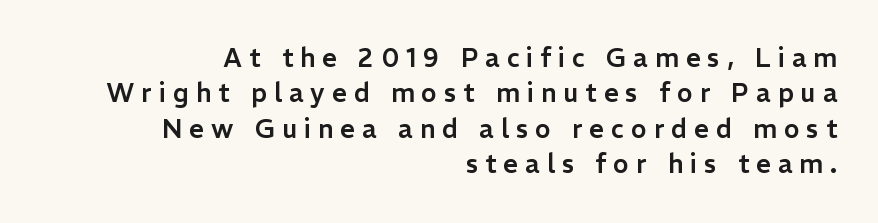
The image shows 26 px text type, upright; set right-aligned, normal line spacing (1.36x), unusually wide letter spacing (+0.27 em), not underlined.
